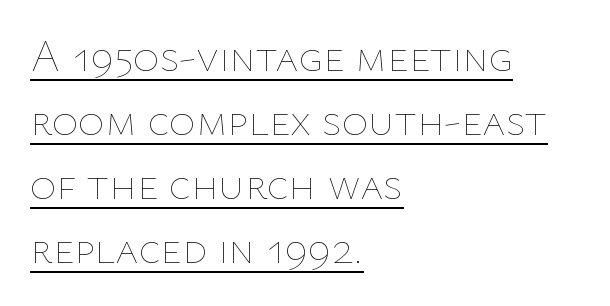
{"italic": "no", "bold": "no", "weight": "thin", "width": "normal", "stroke_contrast": "low", "x_height": "medium", "monospaced": "no", "underline": "yes", "align": "left", "line_spacing": "normal", "line_spacing_ratio": 1.42, "letter_spacing": "normal", "letter_spacing_em": 0.0, "glyph_px": 45}
